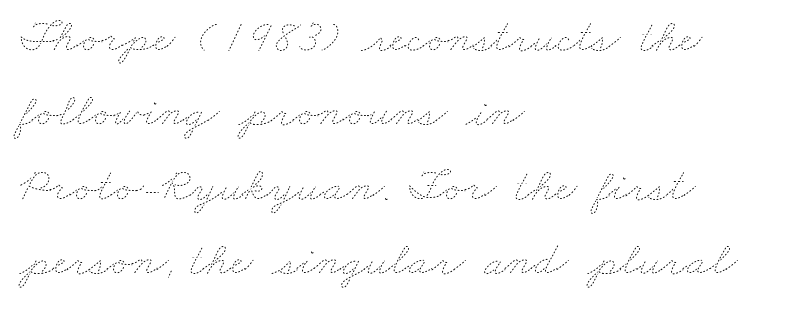
{"bold": "no", "weight": "thin", "width": "wide", "stroke_contrast": "low", "x_height": "small", "monospaced": "no", "underline": "no", "align": "left", "line_spacing": "normal", "line_spacing_ratio": 1.58, "letter_spacing": "normal", "letter_spacing_em": 0.0, "glyph_px": 47}
